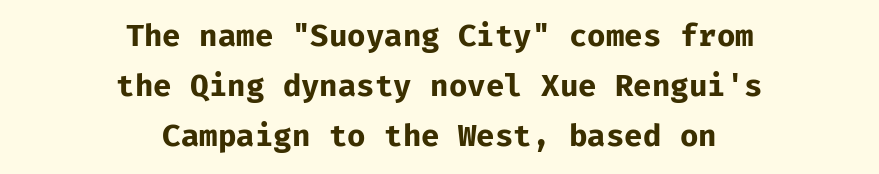
The image shows 30 px bold sans-serif type, upright; set centered, normal line spacing (1.66x), normal letter spacing, not underlined; low stroke contrast and a medium x-height.
